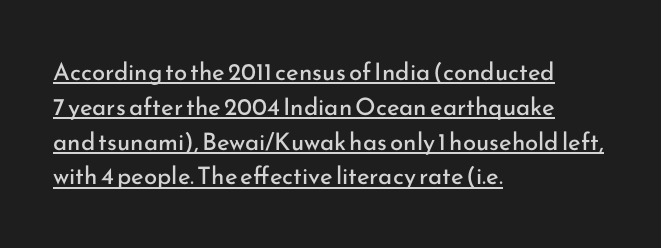
The image shows 24 px text type, upright; set left-aligned, normal line spacing (1.45x), normal letter spacing, underlined.
